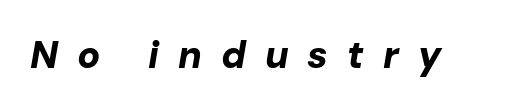
The passage shown is not underscored anywhere. In terms of letterspacing, this is a distinctly airy, spread setting. When letters slant like this, we call the style italic. Chunky letters — that's bold for sure. Think of a printed novel: that variable character pitch is what you see here.
